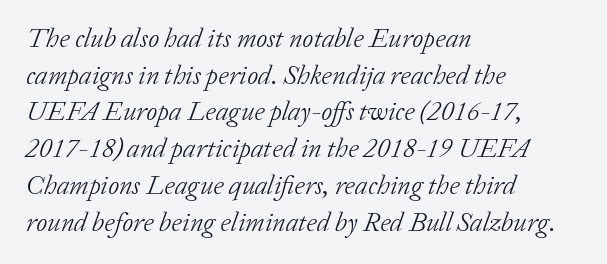
Q: Is the text bold? A: No.
Q: Is the text italic (slanted)? A: Yes, it leans right by about 20 degrees.
Q: Is the text underlined? A: No.
Q: How is the paragraph aligned? A: Left-aligned.
Q: Is the spacing between letters normal or unusually wide? A: Normal.
Q: Is the spacing between lines tight, normal or loose? A: Normal.
